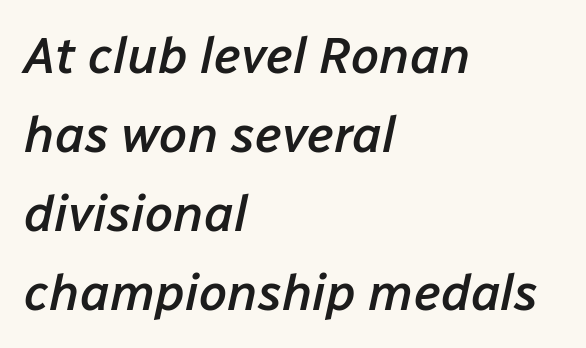
{"italic": "yes", "lean": "right", "slant_degrees": 12, "bold": "semi", "weight": "semibold", "width": "normal", "stroke_contrast": "low", "x_height": "medium", "monospaced": "no", "underline": "no", "align": "left", "line_spacing": "normal", "line_spacing_ratio": 1.55, "letter_spacing": "normal", "letter_spacing_em": 0.0, "glyph_px": 51}
